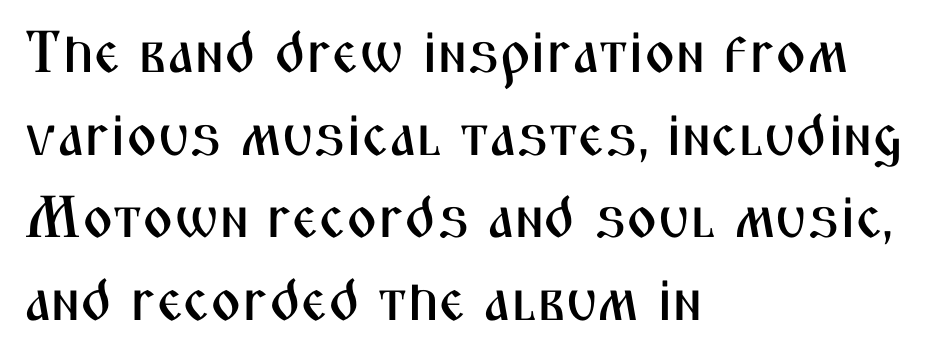
The image shows 59 px condensed sans-serif type, upright; set left-aligned, normal line spacing (1.4x), normal letter spacing, not underlined; medium stroke contrast and a medium x-height.
